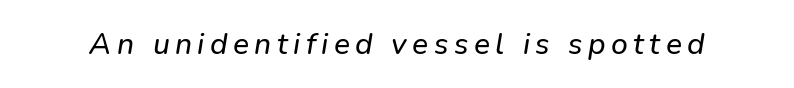
Q: Is the typeface a serif or a sans-serif typeface? A: Sans-serif.
Q: Is the text underlined? A: No.
Q: Width (condensed, normal, or wide)? A: Normal.
Q: Stroke contrast? A: Low.
Q: x-height? A: Medium.
Q: Monospaced? A: No.
